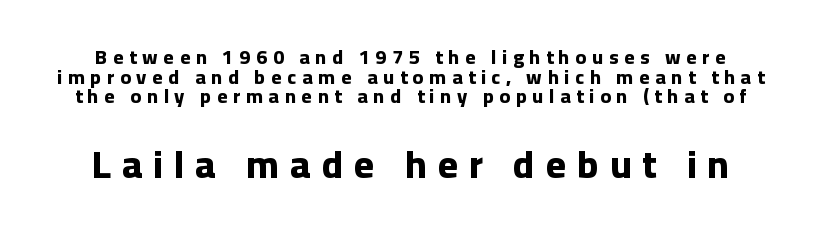
The image shows 39 px bold sans-serif type, upright; set tight line spacing (0.98x), unusually wide letter spacing (+0.28 em), not underlined; the second (bottom) block is 1.95x larger; low stroke contrast and a medium x-height.
